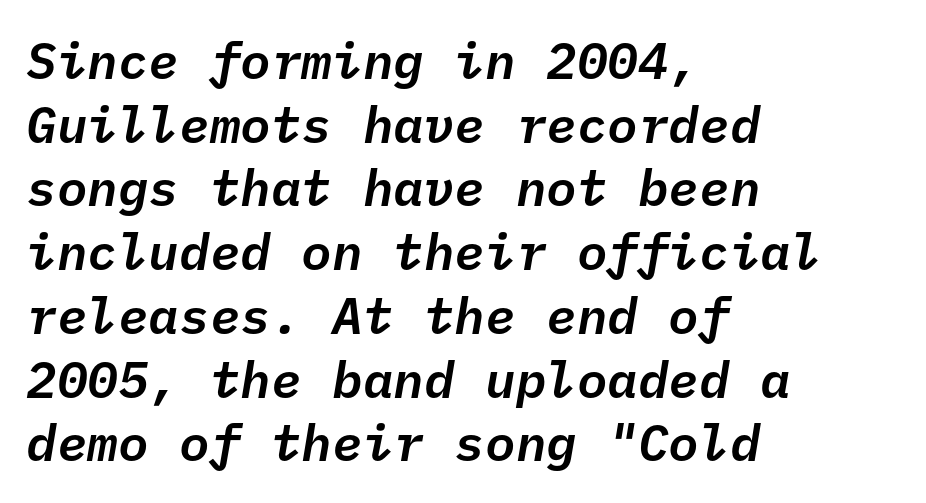
{"italic": "yes", "lean": "right", "slant_degrees": 10, "width": "normal", "stroke_contrast": "low", "x_height": "medium", "monospaced": "yes", "underline": "no", "align": "left", "line_spacing": "normal", "line_spacing_ratio": 1.25, "letter_spacing": "normal", "letter_spacing_em": 0.0, "glyph_px": 51}
